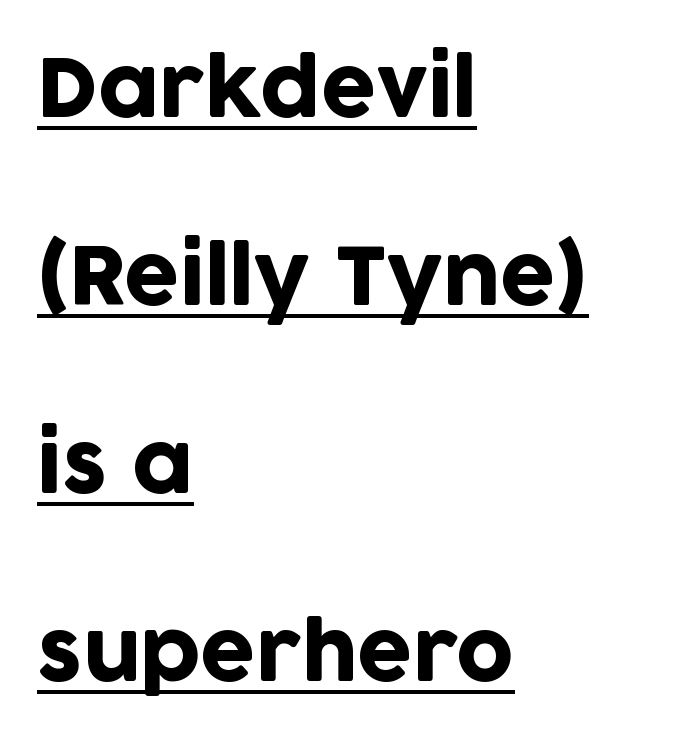
Underlining? Definitely there. The tracking reads as untouched default to a designer's eye. This sample trades compactness for vertical openness between lines. Is this a fixed-width face? No — the glyphs have proportional, varying widths. Grotesque or geometric, the face here clearly has no serifs. The lettering stays uniformly vertical, giving the passage a roman look.
